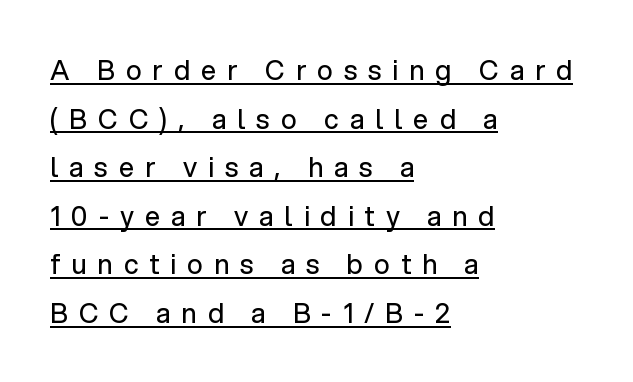
Q: Is the text bold? A: No.
Q: Is the text italic (slanted)? A: No, it is upright.
Q: Is the text underlined? A: Yes.
Q: How is the paragraph aligned? A: Left-aligned.
Q: Is the spacing between letters normal or unusually wide? A: Unusually wide.
